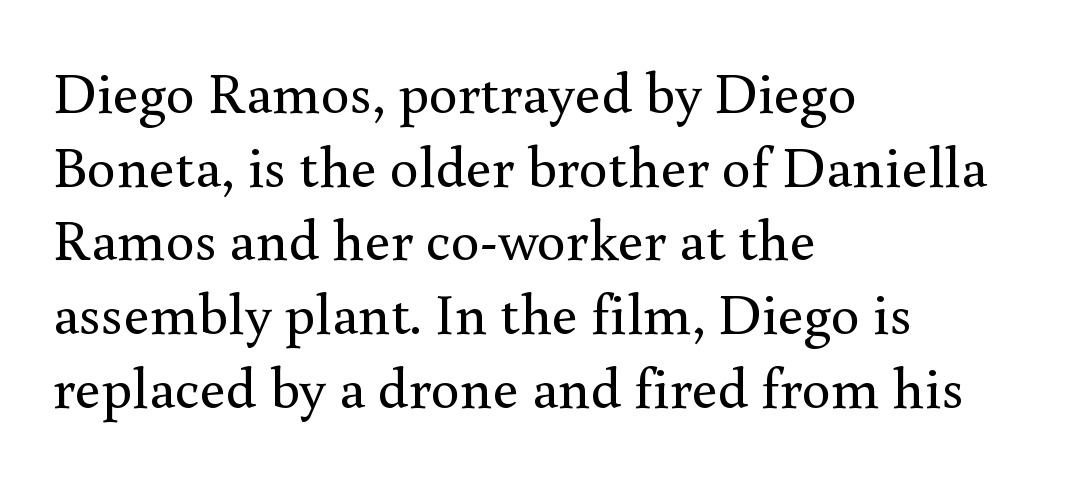
{"serif": "yes", "italic": "no", "bold": "no", "weight": "regular", "width": "normal", "x_height": "small", "monospaced": "no", "underline": "no", "align": "left", "line_spacing": "normal", "line_spacing_ratio": 1.27, "letter_spacing": "normal", "letter_spacing_em": 0.0, "glyph_px": 58}
